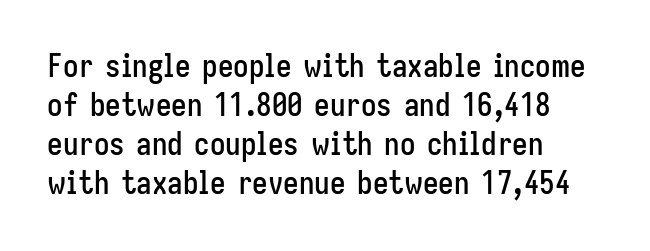
{"serif": "no", "italic": "no", "width": "condensed", "stroke_contrast": "low", "x_height": "medium", "monospaced": "no", "underline": "no", "align": "left", "line_spacing": "normal", "line_spacing_ratio": 1.26, "letter_spacing": "normal", "letter_spacing_em": 0.0, "glyph_px": 31}
